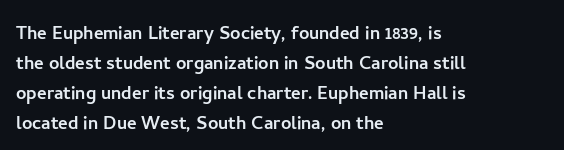
The image shows 23 px text type, upright; set left-aligned, normal line spacing (1.3x), normal letter spacing, not underlined.
